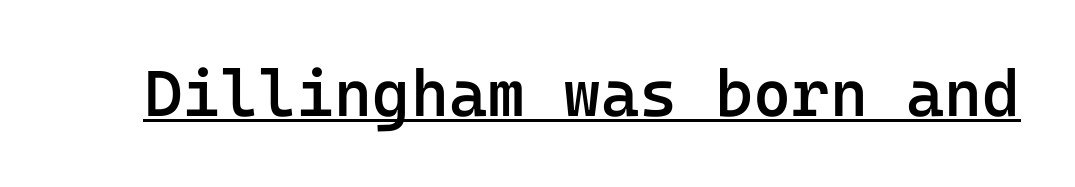
{"serif": "no", "italic": "no", "bold": "semi", "weight": "semibold", "width": "normal", "stroke_contrast": "low", "x_height": "medium", "monospaced": "yes", "underline": "yes", "letter_spacing": "normal", "letter_spacing_em": 0.0, "glyph_px": 65}
